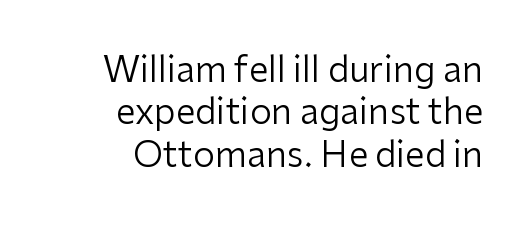
The passage is arranged like a letterhead date or caption credit — flush right. These lines are rendered in a variable-pitch font. Observe the absence of serifs on each vertical stroke in this sample. Is there any slant? The stems are plumb. Compared with typical body copy, the letter spacing here is the same. Descender tails drop into unmarked territory.
